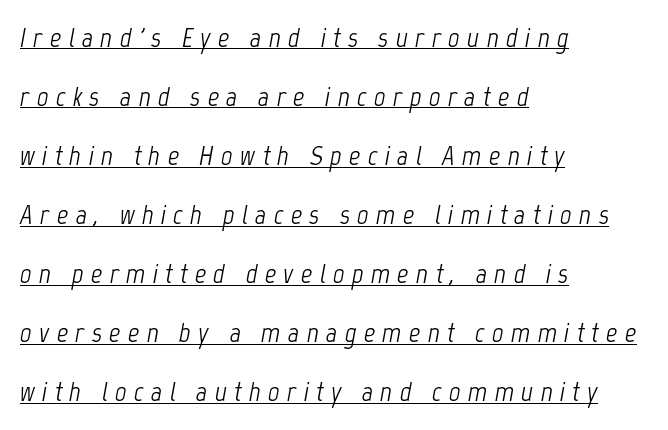
Q: Is the text bold? A: No.
Q: Is the text italic (slanted)? A: Yes, it leans right by about 12 degrees.
Q: Is the text underlined? A: Yes.
Q: How is the paragraph aligned? A: Left-aligned.
Q: Is the spacing between letters normal or unusually wide? A: Unusually wide.
Q: Is the spacing between lines tight, normal or loose? A: Loose.
Q: Width (condensed, normal, or wide)? A: Condensed.
Q: Stroke contrast? A: Low.
Q: x-height? A: Medium.
Q: Monospaced? A: No.
